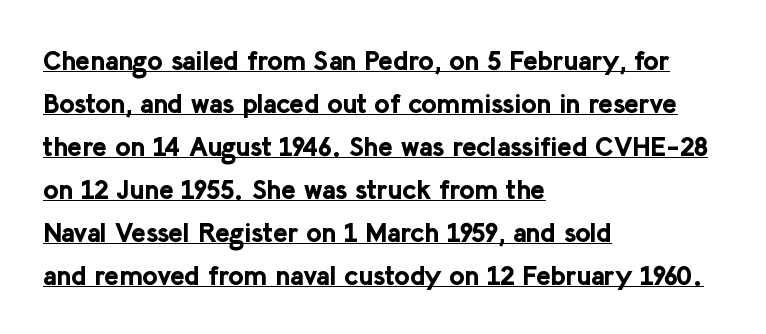
Caption: lettering with a line underneath. This rendering leaves character spacing at its baseline value. Set as a true bold cut, around the 700 mark. The block of text has a typical density, with ordinary space between rows. Where is the straight margin? On the left.
